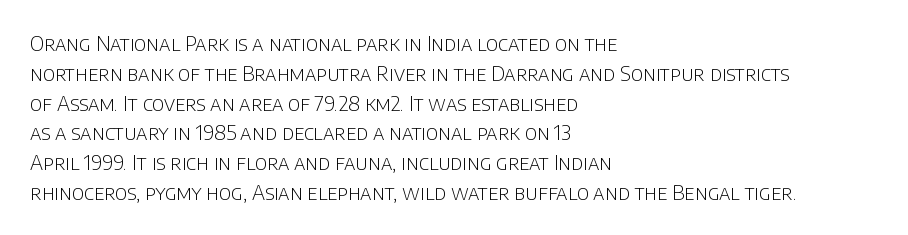
Q: Is the text bold? A: No.
Q: Is the text italic (slanted)? A: No, it is upright.
Q: Is the text underlined? A: No.
Q: How is the paragraph aligned? A: Left-aligned.
Q: Is the spacing between letters normal or unusually wide? A: Normal.
Q: Is the spacing between lines tight, normal or loose? A: Normal.
